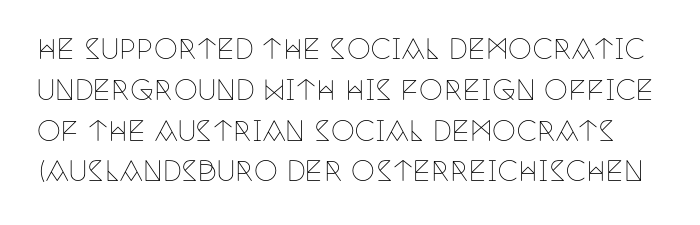
The type sits square on the baseline with zero lean. Look at the tracking — it's just the regular setting, nothing added. The glyphs are unaccompanied by any horizontal stroke below them. Heaviness? Minimal to ordinary, like unemphasized prose. Evenly set lines give the paragraph a standard silhouette.
